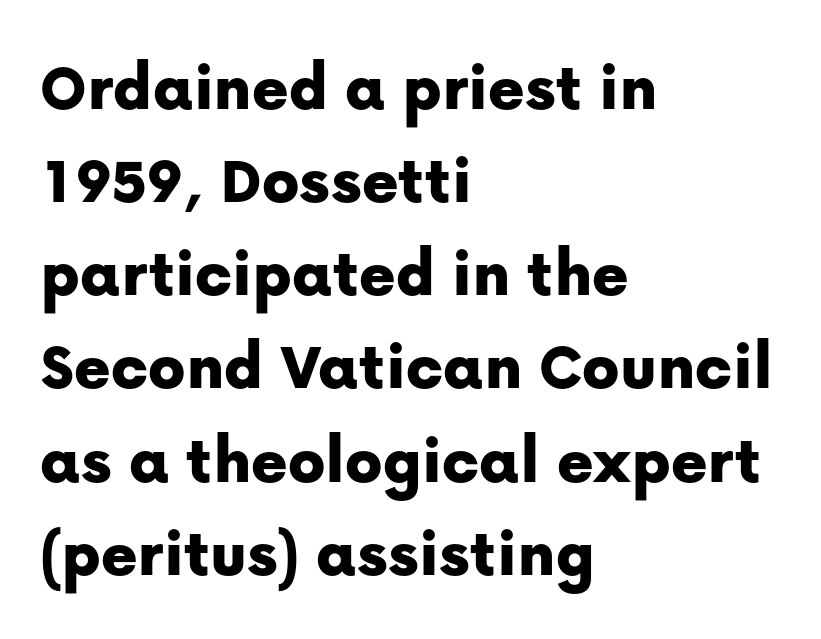
{"serif": "no", "italic": "no", "width": "normal", "stroke_contrast": "low", "x_height": "medium", "monospaced": "no", "underline": "no", "align": "left", "line_spacing": "normal", "line_spacing_ratio": 1.35, "letter_spacing": "normal", "letter_spacing_em": 0.0, "glyph_px": 69}
